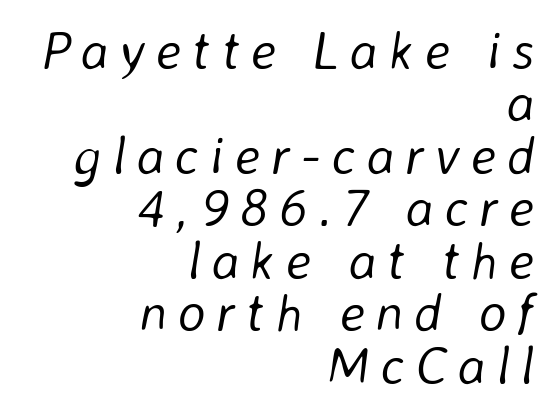
A typesetter would call this proportional, since set widths differ per character. Observe the lean: these are italic letterforms. The passage is arranged like a letterhead date or caption credit — flush right. Anything drawn beneath the words? Only blank space.
